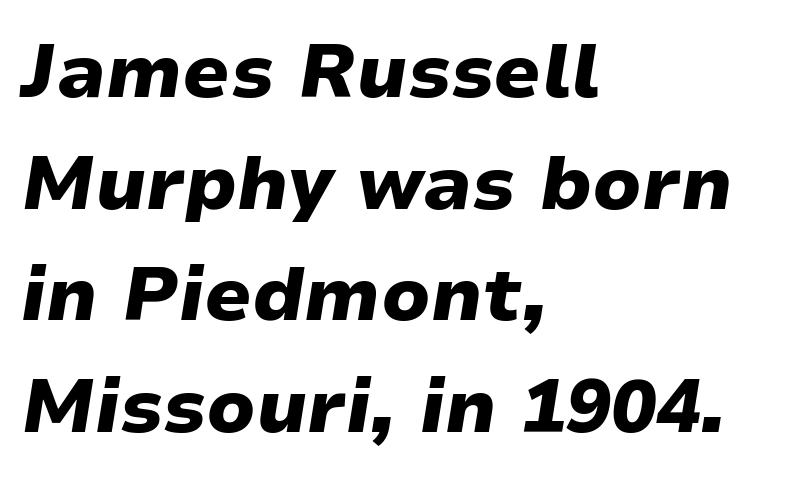
The letters are bold, with thick, heavy strokes. Letter spacing: default. Horizontal alignment here is leftward, the default for most running prose. Just letters on the line, the space beneath them empty. Whoever set this chose a conventional vertical rhythm. The rendering uses natural spacing where letterforms have individual widths.
